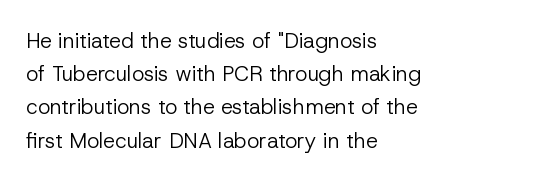
The image shows 21 px text type, upright; set left-aligned, normal line spacing (1.58x), normal letter spacing, not underlined.
